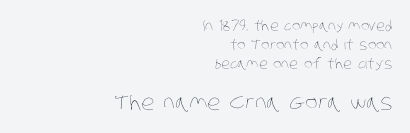
{"bold": "no", "underline": "no", "align": "right", "line_spacing": "normal", "line_spacing_ratio": 1.37, "letter_spacing": "normal", "letter_spacing_em": 0.0, "larger_block": "second", "size_ratio": 1.5, "glyph_px": 21}
